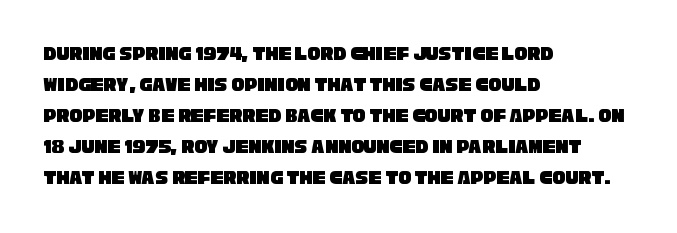
Rule under the text: the space is simply empty. Nobody touched the tracking dial on this one. Successive baselines arrive at the customary interval. Caption: multi-line text, flush left, ragged right.
